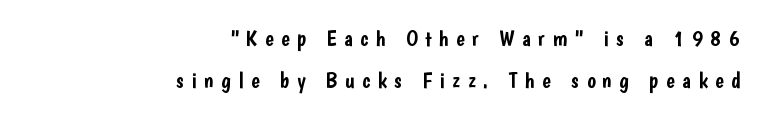
Does extra space separate the letters? Yes, quite a lot of it. Is there any slant? The stems are plumb. A flush-right, rag-left setting is used for this passage. The specimen omits any rule beneath the text block's lines.
